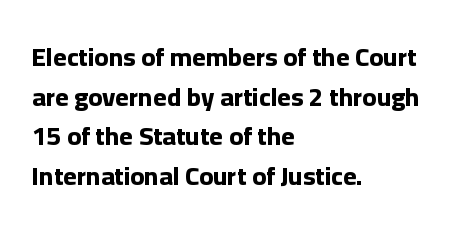
{"italic": "no", "bold": "yes", "underline": "no", "align": "left", "line_spacing": "normal", "line_spacing_ratio": 1.52, "letter_spacing": "normal", "letter_spacing_em": 0.0, "glyph_px": 26}
